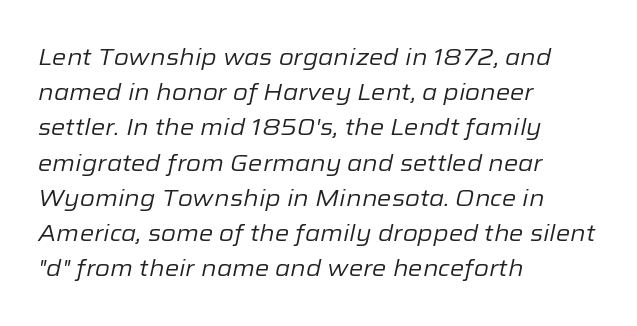
The image shows 23 px text type, italic (leaning right); set left-aligned, normal line spacing (1.53x), normal letter spacing, not underlined.
